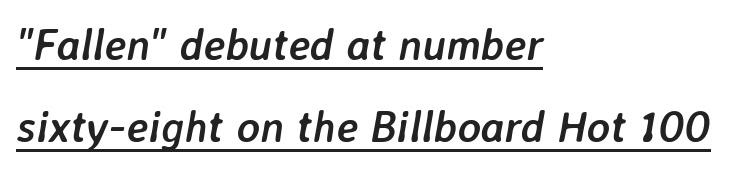
Q: Is the text bold? A: Yes.
Q: Is the text italic (slanted)? A: Yes, it leans right by about 7 degrees.
Q: Is the text underlined? A: Yes.
Q: How is the paragraph aligned? A: Left-aligned.
Q: Is the spacing between letters normal or unusually wide? A: Normal.
Q: Width (condensed, normal, or wide)? A: Normal.
Q: Stroke contrast? A: Low.
Q: x-height? A: Medium.
Q: Monospaced? A: No.
